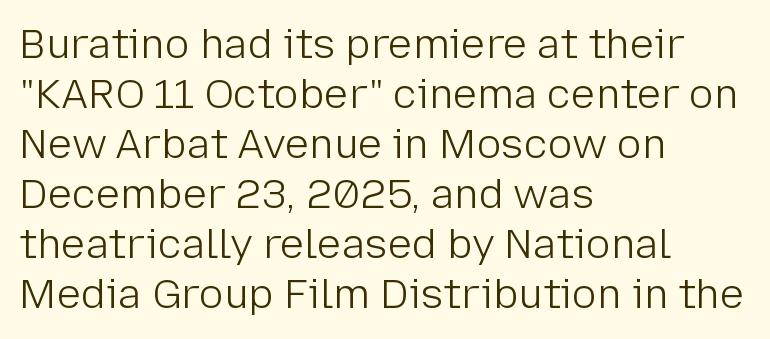
On a weight scale, this lands at 450 or below. A typesetter would call this proportional, since set widths differ per character. The letters stand straight up with perfectly vertical stems. Nothing unusual about the tracking: characters are spaced as the font intends. This rendering employs a face without finishing strokes, i.e., a sans-serif.
